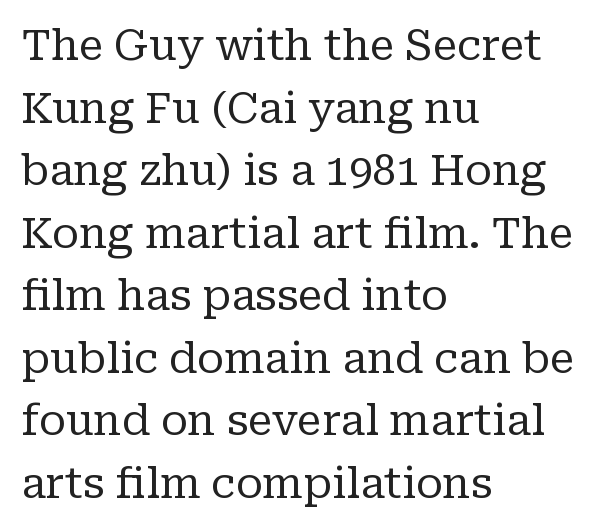
Q: Is the text bold? A: No.
Q: Is the text italic (slanted)? A: No, it is upright.
Q: Is the typeface a serif or a sans-serif typeface? A: Serif.
Q: Is the text underlined? A: No.
Q: How is the paragraph aligned? A: Left-aligned.
Q: Is the spacing between letters normal or unusually wide? A: Normal.
Q: Is the spacing between lines tight, normal or loose? A: Normal.
Q: Width (condensed, normal, or wide)? A: Normal.
Q: Stroke contrast? A: Low.
Q: x-height? A: Medium.
Q: Monospaced? A: No.
